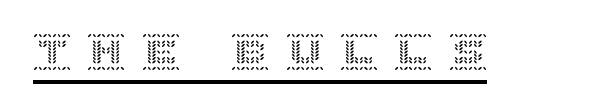
{"italic": "no", "width": "normal", "x_height": "large", "underline": "yes", "letter_spacing": "wide", "letter_spacing_em": 0.43, "glyph_px": 38}
